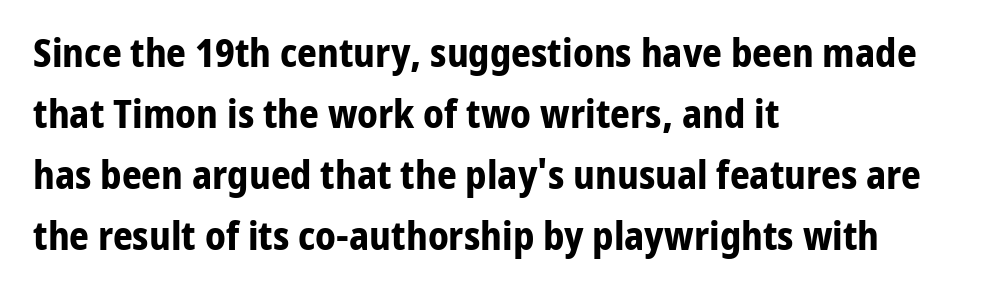
Q: Is the text bold? A: Yes.
Q: Is the text italic (slanted)? A: No, it is upright.
Q: Is the typeface a serif or a sans-serif typeface? A: Sans-serif.
Q: Is the text underlined? A: No.
Q: How is the paragraph aligned? A: Left-aligned.
Q: Is the spacing between letters normal or unusually wide? A: Normal.
Q: Is the spacing between lines tight, normal or loose? A: Normal.
Q: Width (condensed, normal, or wide)? A: Normal.
Q: Stroke contrast? A: Low.
Q: x-height? A: Medium.
Q: Monospaced? A: No.
